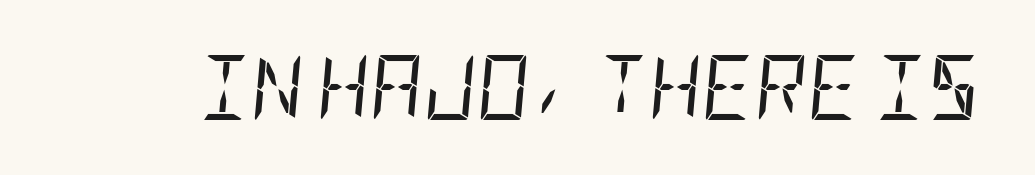
Q: Is the text bold? A: No.
Q: Is the text italic (slanted)? A: Yes, it leans right by about 5 degrees.
Q: Is the text underlined? A: No.
Q: Is the spacing between letters normal or unusually wide? A: Normal.
Q: Width (condensed, normal, or wide)? A: Condensed.
Q: Stroke contrast? A: Low.
Q: x-height? A: Large.
